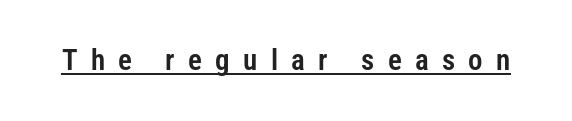
{"serif": "no", "italic": "no", "width": "condensed", "stroke_contrast": "low", "x_height": "medium", "monospaced": "no", "underline": "yes", "letter_spacing": "wide", "letter_spacing_em": 0.46, "glyph_px": 29}
